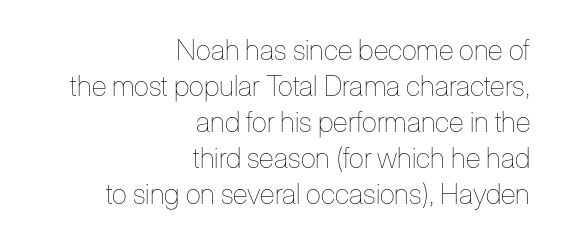
The image shows 28 px thin, condensed type, upright; set right-aligned, normal line spacing (1.29x), normal letter spacing, not underlined; low stroke contrast and a medium x-height.
